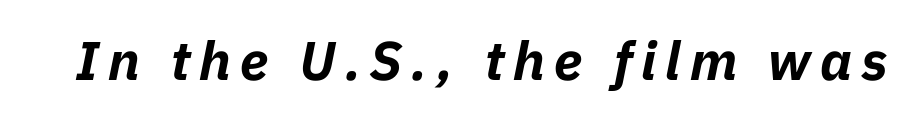
{"italic": "yes", "lean": "right", "slant_degrees": 11, "bold": "yes", "weight": "bold", "width": "normal", "stroke_contrast": "low", "x_height": "medium", "monospaced": "no", "underline": "no", "glyph_px": 54}
